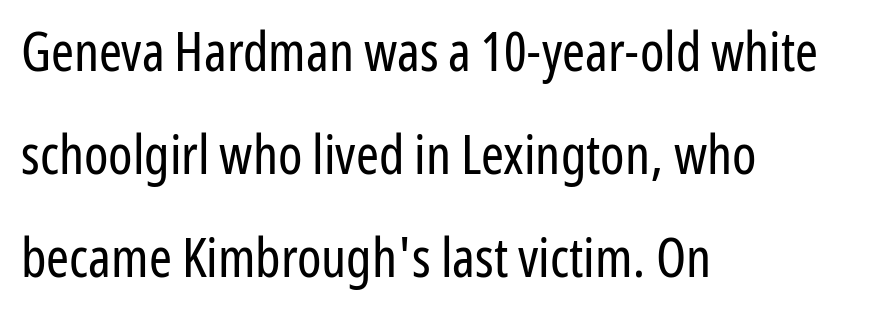
{"serif": "no", "italic": "no", "bold": "no", "weight": "regular", "width": "condensed", "stroke_contrast": "low", "x_height": "medium", "monospaced": "no", "underline": "no", "align": "left", "line_spacing_ratio": 1.87, "letter_spacing": "normal", "letter_spacing_em": 0.0, "glyph_px": 55}
